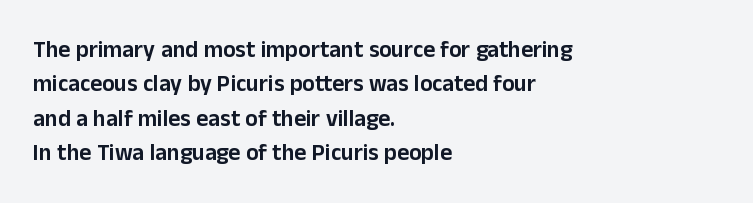
If you drew a ruler down the left edge, every line would touch it. Any mark beneath the type? The region is blank. Vertical spacing — default. It's the straight-up-and-down kind of type.
